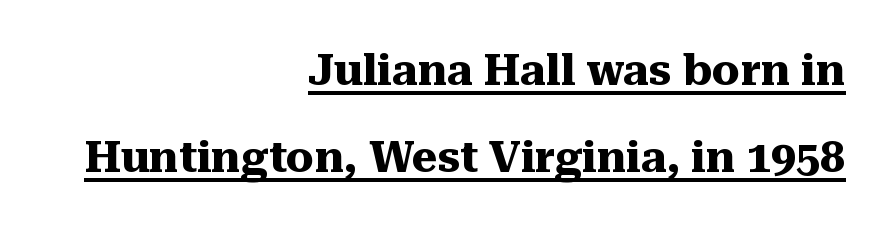
Leading is clearly above the norm, producing a sparse column. Is there an underline? Yes — a line sits under the letters. Character widths vary here, with narrow letters taking less room than wide ones. These lines keep a tight, regular rhythm from letter to letter.
